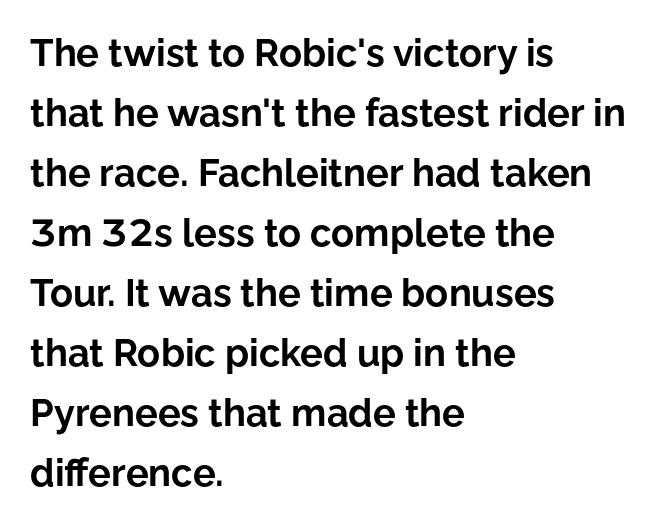
The image shows 38 px bold sans-serif type, upright; set left-aligned, normal line spacing (1.58x), normal letter spacing, not underlined; low stroke contrast and a medium x-height.
